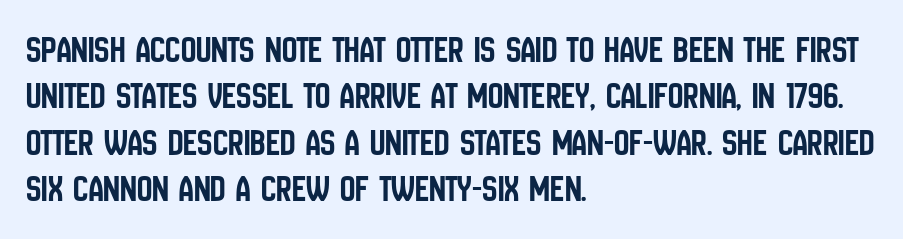
The face used here is proportionally spaced, like ordinary book or web type. The typesetter chose a ragged-right arrangement here. Ascenders rise straight up at ninety degrees. Underlining? Definitely not there. Stroke terminals: plain, sans-serif.
